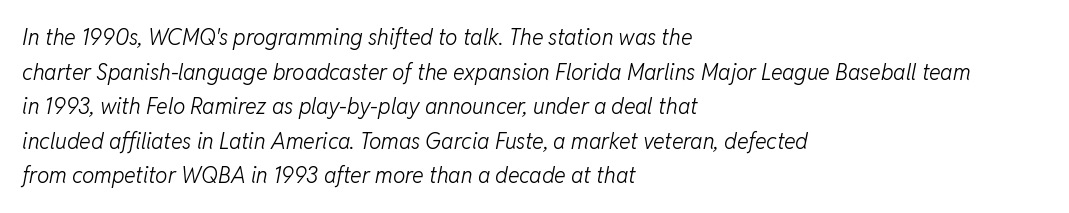
{"italic": "yes", "lean": "right", "slant_degrees": 11, "bold": "no", "underline": "no", "align": "left", "line_spacing": "normal", "line_spacing_ratio": 1.57, "letter_spacing": "normal", "letter_spacing_em": 0.0, "glyph_px": 22}
